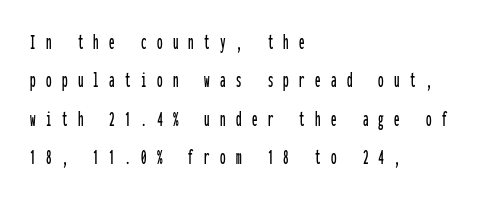
Q: Is the text italic (slanted)? A: No, it is upright.
Q: Is the text underlined? A: No.
Q: How is the paragraph aligned? A: Left-aligned.
Q: Is the spacing between letters normal or unusually wide? A: Unusually wide.
